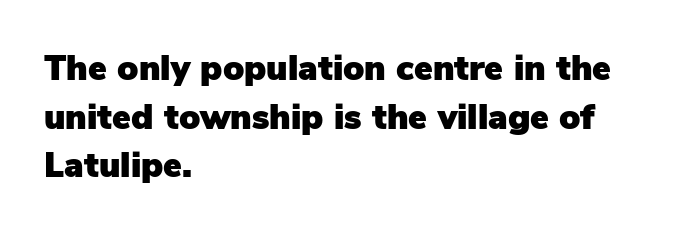
The image shows 35 px sans-serif type, upright; set left-aligned, normal line spacing (1.39x), normal letter spacing, not underlined; low stroke contrast and a medium x-height.
